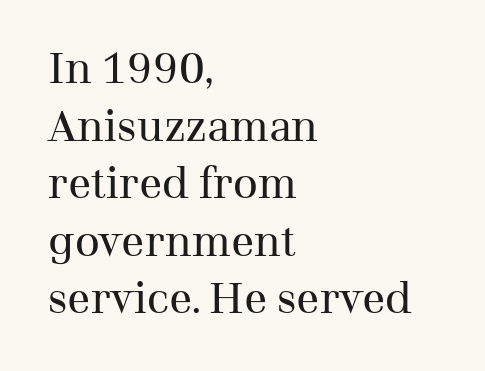
{"serif": "yes", "italic": "no", "bold": "no", "weight": "regular", "width": "normal", "stroke_contrast": "medium", "x_height": "medium", "monospaced": "no", "underline": "no", "align": "left", "line_spacing": "normal", "line_spacing_ratio": 1.34, "letter_spacing": "normal", "letter_spacing_em": 0.0, "glyph_px": 43}
